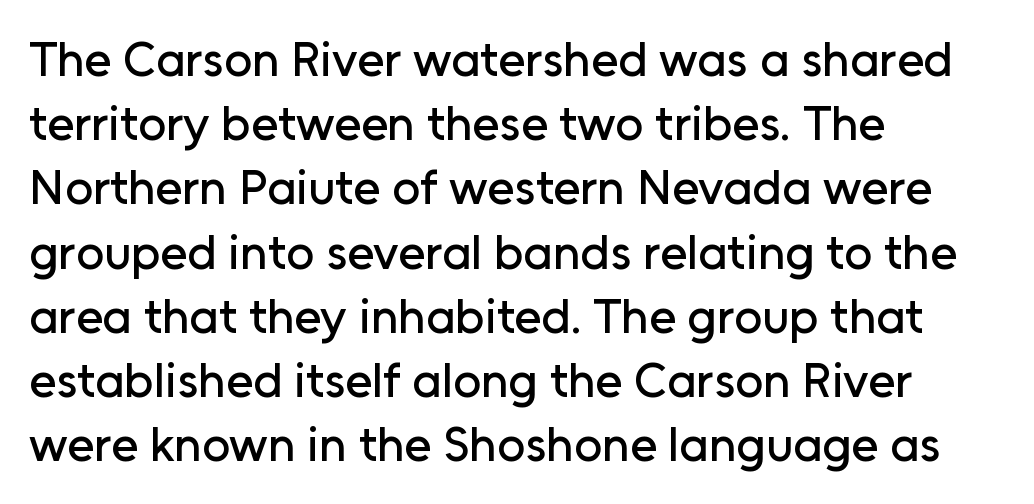
Q: Is the text italic (slanted)? A: No, it is upright.
Q: Is the typeface a serif or a sans-serif typeface? A: Sans-serif.
Q: Is the text underlined? A: No.
Q: How is the paragraph aligned? A: Left-aligned.
Q: Is the spacing between letters normal or unusually wide? A: Normal.
Q: Is the spacing between lines tight, normal or loose? A: Normal.
Q: Width (condensed, normal, or wide)? A: Normal.
Q: Stroke contrast? A: Low.
Q: x-height? A: Medium.
Q: Monospaced? A: No.
